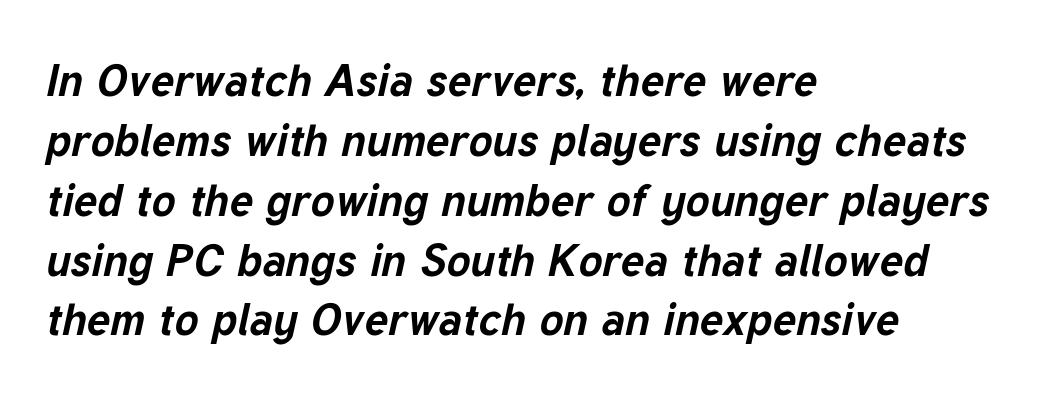
The image shows 45 px bold type, italic (leaning right); set left-aligned, normal line spacing (1.33x), normal letter spacing, not underlined; low stroke contrast and a medium x-height.
